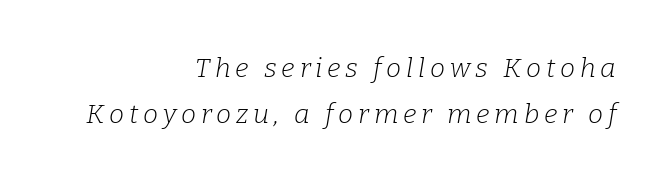
The image shows 27 px text type, italic (leaning right); set right-aligned, normal line spacing (1.7x), not underlined.
